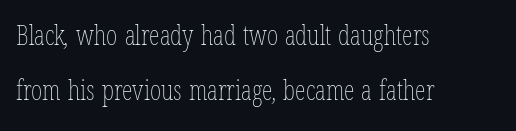
Q: Is the text bold? A: No.
Q: Is the text underlined? A: No.
Q: How is the paragraph aligned? A: Left-aligned.
Q: Is the spacing between letters normal or unusually wide? A: Normal.
Q: Is the spacing between lines tight, normal or loose? A: Loose.
